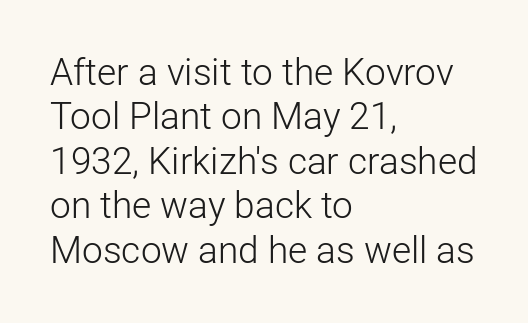
The image shows 37 px light sans-serif type, upright; set left-aligned, line spacing 1.2x, normal letter spacing, not underlined; low stroke contrast and a medium x-height.
